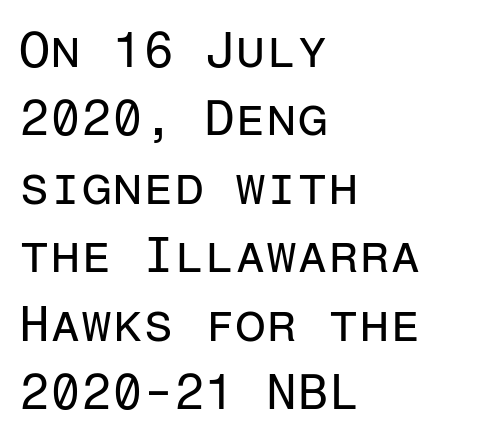
Q: Is the text bold? A: No.
Q: Is the text italic (slanted)? A: No, it is upright.
Q: Is the typeface a serif or a sans-serif typeface? A: Sans-serif.
Q: Is the text underlined? A: No.
Q: How is the paragraph aligned? A: Left-aligned.
Q: Is the spacing between letters normal or unusually wide? A: Normal.
Q: Is the spacing between lines tight, normal or loose? A: Normal.
Q: Width (condensed, normal, or wide)? A: Normal.
Q: Stroke contrast? A: Low.
Q: x-height? A: Medium.
Q: Monospaced? A: Yes.
